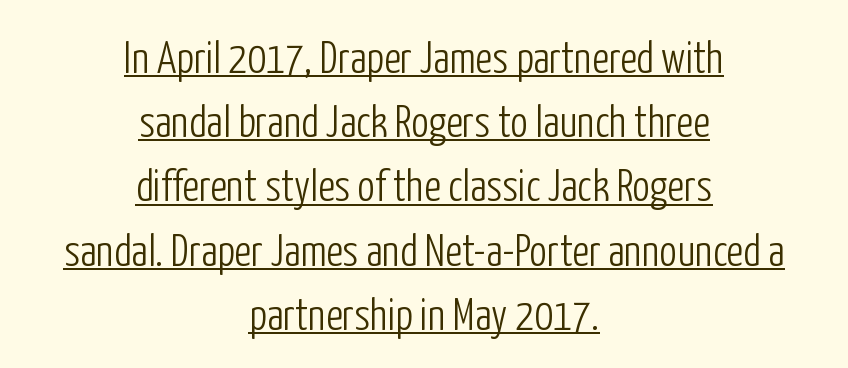
Q: Is the text bold? A: No.
Q: Is the text italic (slanted)? A: No, it is upright.
Q: Is the typeface a serif or a sans-serif typeface? A: Sans-serif.
Q: Is the text underlined? A: Yes.
Q: How is the paragraph aligned? A: Centered.
Q: Is the spacing between letters normal or unusually wide? A: Normal.
Q: Is the spacing between lines tight, normal or loose? A: Normal.
Q: Width (condensed, normal, or wide)? A: Condensed.
Q: Stroke contrast? A: Low.
Q: x-height? A: Medium.
Q: Monospaced? A: No.
